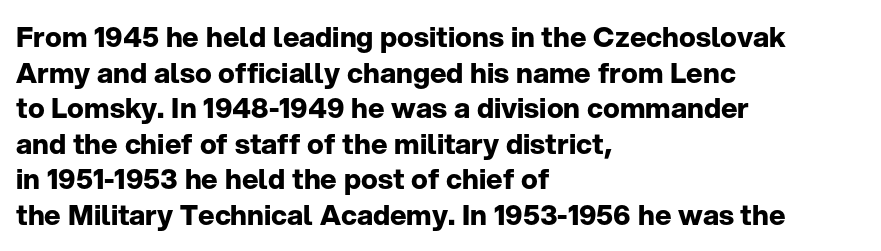
The image shows 28 px bold sans-serif type, upright; set left-aligned, normal line spacing (1.27x), normal letter spacing, not underlined; low stroke contrast and a medium x-height.
